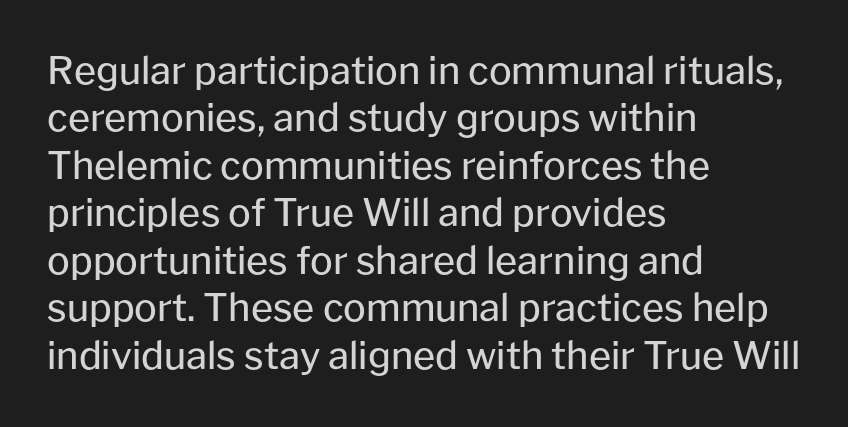
The space directly below the letters is spotless. The lines sit at an ordinary, default distance from one another. The passage shown is typed in a proportional face where columns would drift. Each stroke keeps to a modest, everyday thickness or less. Examine the stroke ends and you'll find no serifs.
